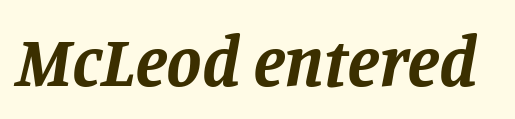
{"serif": "yes", "italic": "yes", "lean": "right", "slant_degrees": 11, "bold": "yes", "weight": "bold", "width": "normal", "stroke_contrast": "low", "x_height": "large", "monospaced": "no", "underline": "no", "letter_spacing": "normal", "letter_spacing_em": 0.0, "glyph_px": 71}
